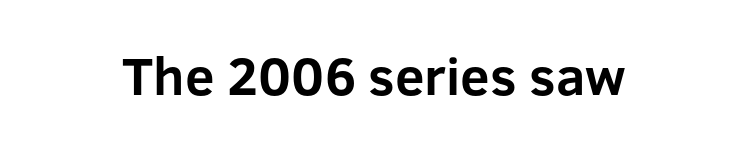
Heavy-handed strokes throughout: this text is bold. These lines are centered, leaving both edges ragged. The words here are not underlined. Varying glyph widths throughout — classic text-font behaviour. Tracking value appears to be zero — textbook default spacing.
